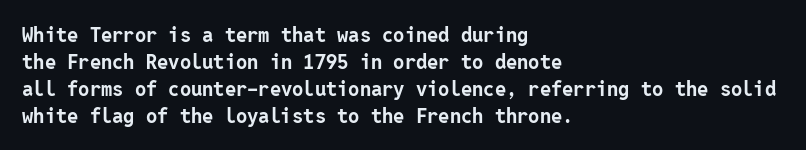
The image shows 20 px bold type, upright; set left-aligned, normal line spacing (1.35x), normal letter spacing, not underlined.
